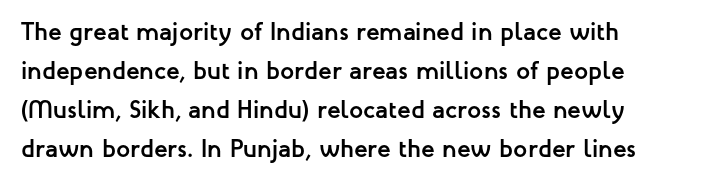
Vertical strokes here are truly vertical. In terms of letterspacing, this is plain default setting. This block has exactly the height ordinary leading produces. Pretty heavy lettering here — definitely bold.
